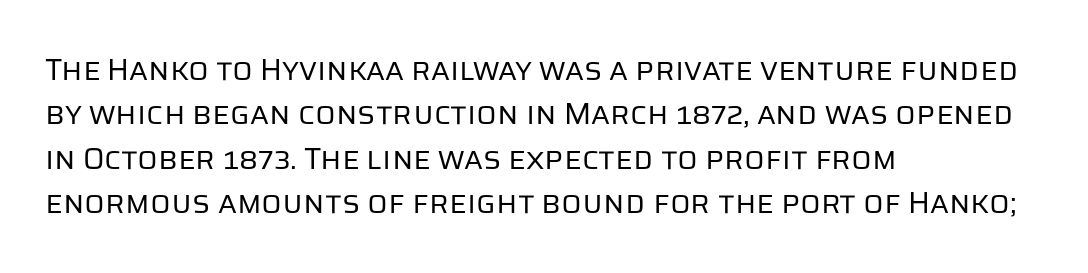
The image shows 30 px regular-weight sans-serif type, upright; set left-aligned, normal line spacing (1.48x), normal letter spacing, not underlined; low stroke contrast and a large x-height.
